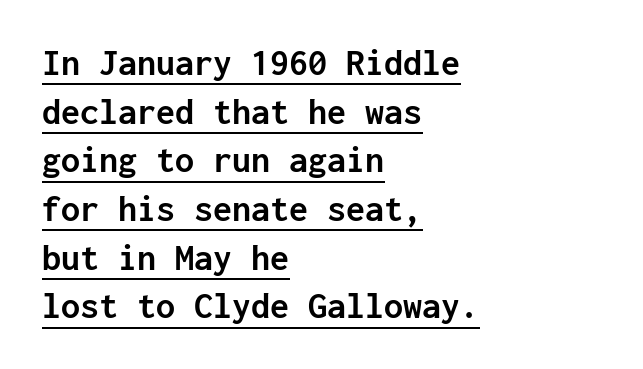
{"serif": "no", "italic": "no", "bold": "yes", "weight": "semibold", "width": "normal", "stroke_contrast": "low", "x_height": "medium", "monospaced": "yes", "underline": "yes", "align": "left", "line_spacing": "normal", "line_spacing_ratio": 1.28, "letter_spacing": "normal", "letter_spacing_em": 0.0, "glyph_px": 38}
